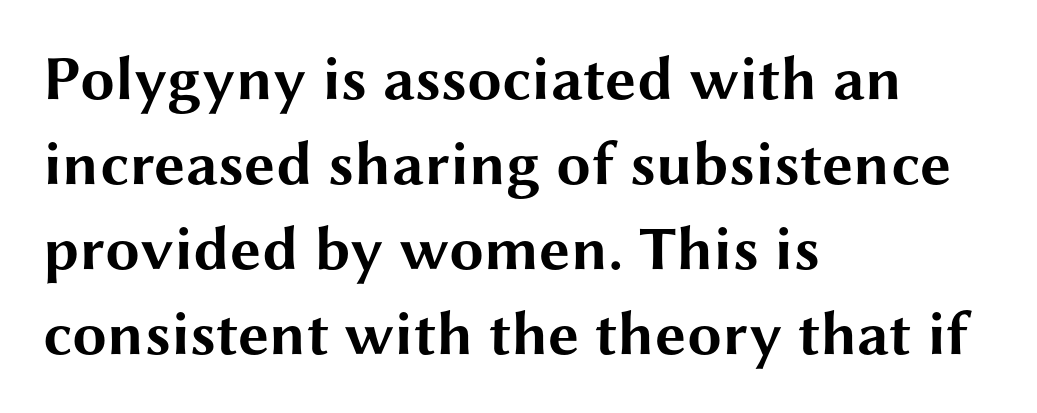
The rendering shows plain stroke endings on the letterforms — a sans-serif design. Each letter keeps its own natural width here, so spacing adapts to shape. The baseline area is clear. The rows are spaced the way most documents space them. The letterforms sit shoulder to shoulder at normal distance. Strong, thick strokes mark this as bold type.
